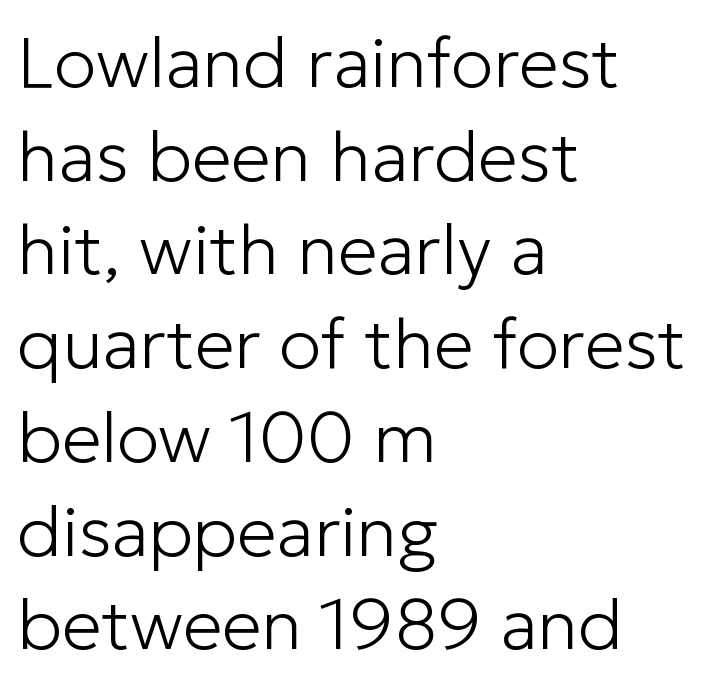
The image shows 71 px light sans-serif type, upright; set left-aligned, normal line spacing (1.32x), normal letter spacing, not underlined; low stroke contrast and a medium x-height.
